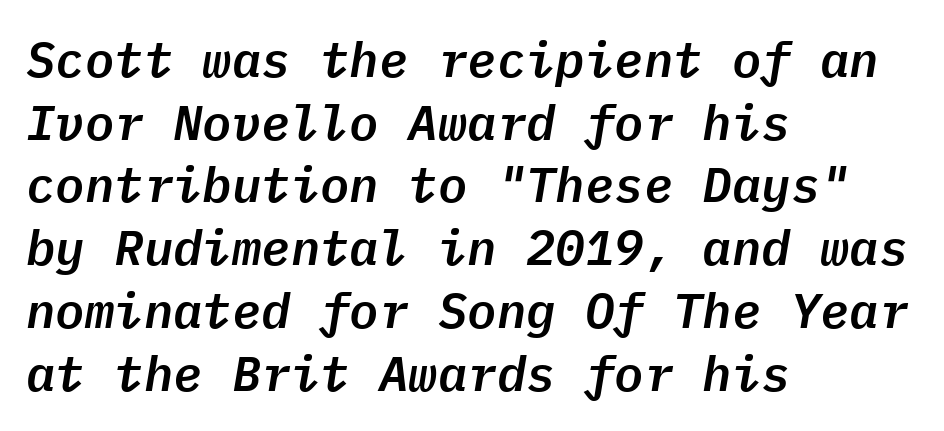
The image shows 49 px text type, italic (leaning right), monospaced; set left-aligned, normal line spacing (1.28x), normal letter spacing, not underlined; low stroke contrast and a medium x-height.
